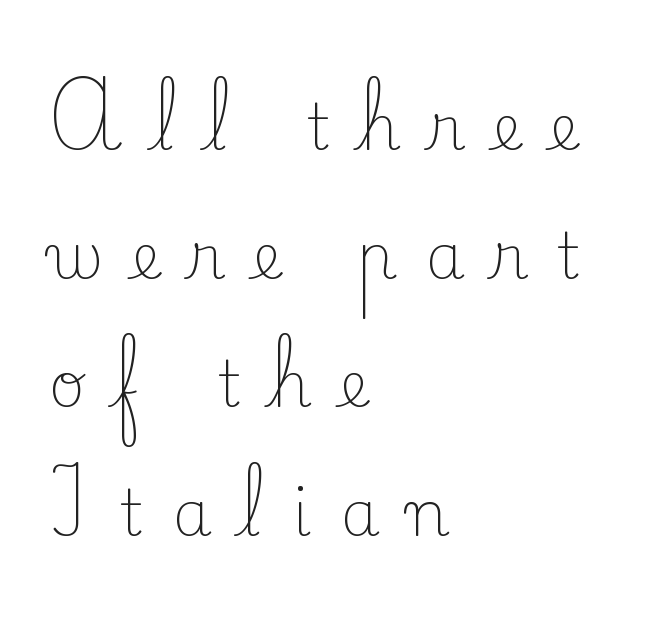
Q: Is the text bold? A: No.
Q: Is the text italic (slanted)? A: No, it is upright.
Q: Is the typeface a serif or a sans-serif typeface? A: Serif.
Q: Is the text underlined? A: No.
Q: How is the paragraph aligned? A: Left-aligned.
Q: Is the spacing between letters normal or unusually wide? A: Unusually wide.
Q: Is the spacing between lines tight, normal or loose? A: Loose.
Q: Width (condensed, normal, or wide)? A: Normal.
Q: Stroke contrast? A: Low.
Q: x-height? A: Small.
Q: Monospaced? A: No.
